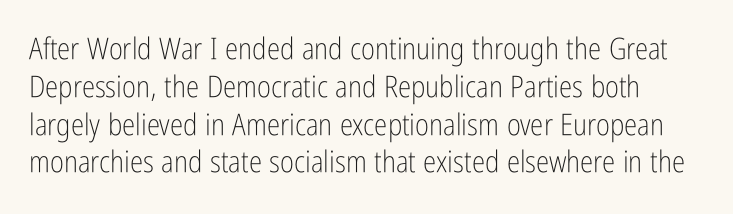
The image shows 30 px light, condensed sans-serif type, upright; set normal line spacing (1.26x), normal letter spacing, not underlined; low stroke contrast and a medium x-height.
